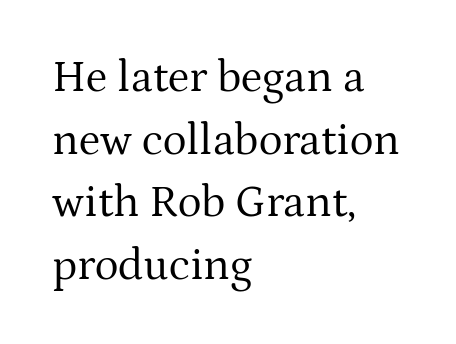
{"serif": "yes", "italic": "no", "bold": "no", "weight": "regular", "width": "normal", "stroke_contrast": "medium", "x_height": "medium", "monospaced": "no", "underline": "no", "align": "left", "line_spacing": "normal", "line_spacing_ratio": 1.39, "letter_spacing": "normal", "letter_spacing_em": 0.0, "glyph_px": 45}
